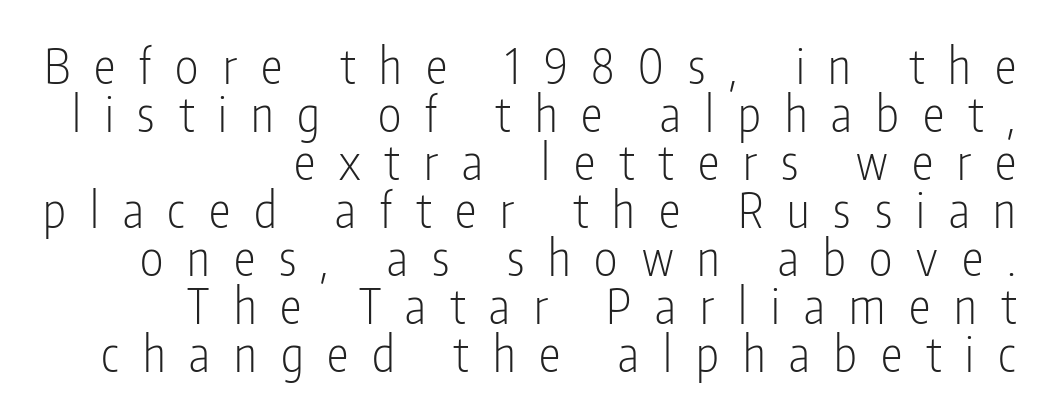
The image shows 49 px light, condensed sans-serif type, upright; set right-aligned, tight line spacing (0.98x), unusually wide letter spacing (+0.49 em), not underlined; low stroke contrast and a medium x-height.
